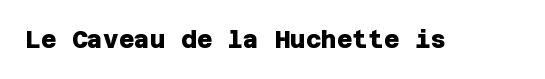
Q: Is the text bold? A: Yes.
Q: Is the text underlined? A: No.
Q: Is the spacing between letters normal or unusually wide? A: Normal.
